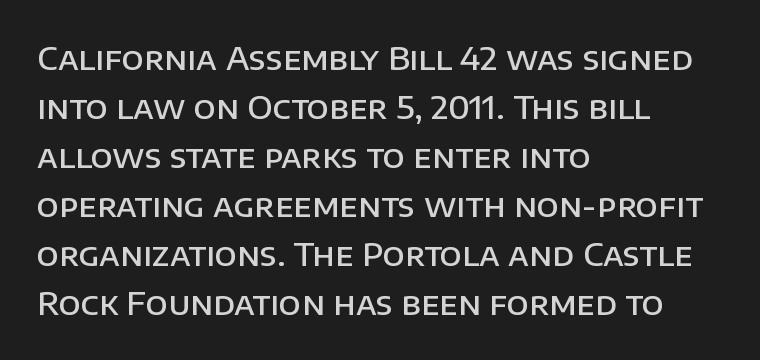
The image shows 32 px semibold sans-serif type, upright; set left-aligned, normal line spacing (1.53x), normal letter spacing, not underlined; low stroke contrast and a large x-height.
